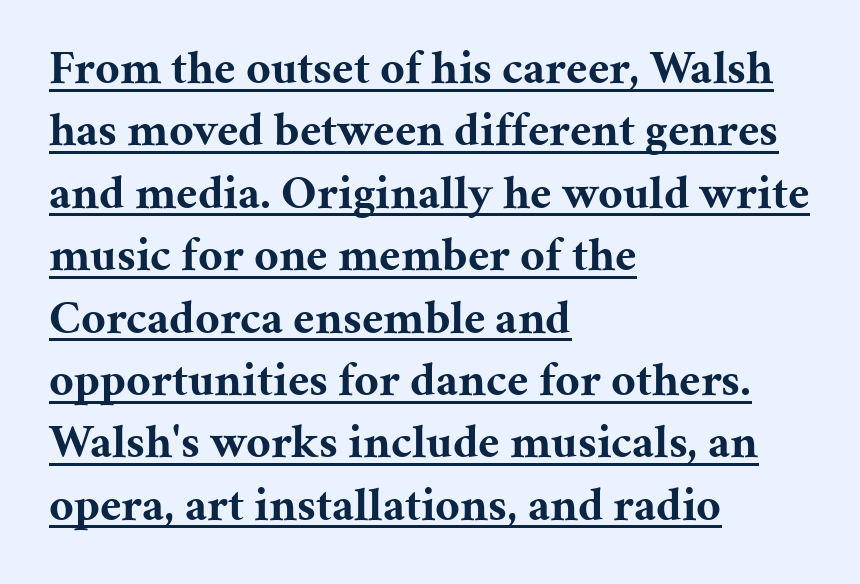
{"serif": "yes", "italic": "no", "bold": "yes", "weight": "bold", "width": "normal", "stroke_contrast": "medium", "x_height": "medium", "monospaced": "no", "underline": "yes", "align": "left", "line_spacing": "normal", "line_spacing_ratio": 1.3, "letter_spacing": "normal", "letter_spacing_em": 0.0, "glyph_px": 48}
